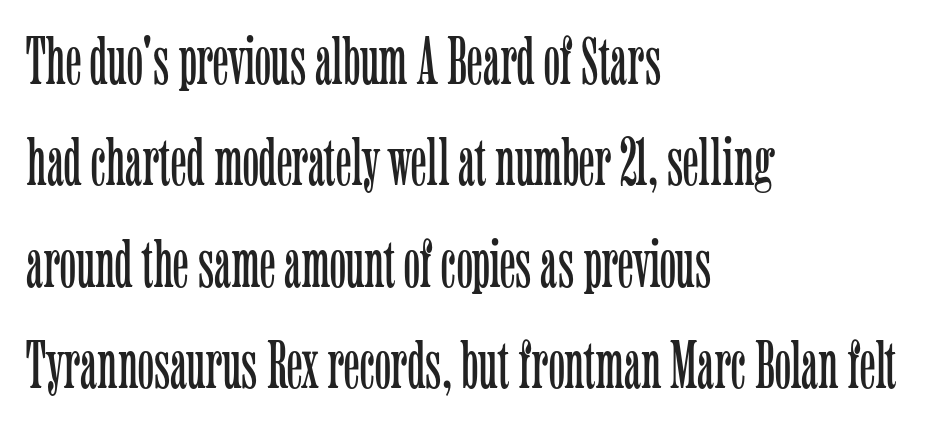
Successive baselines arrive at the customary interval. Typographically, this falls in the serif category. Lines of text with bare space underneath. Stroke mass is kept to a normal reading level or below.
